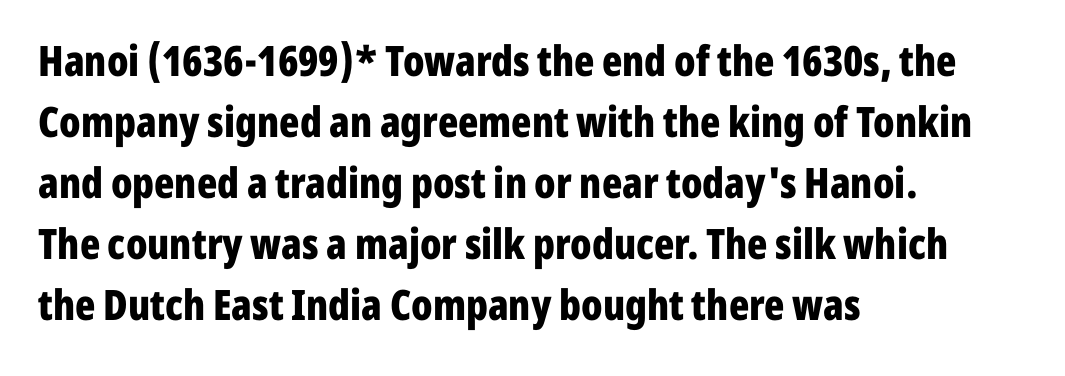
{"serif": "no", "italic": "no", "bold": "yes", "weight": "bold", "width": "condensed", "stroke_contrast": "low", "x_height": "medium", "monospaced": "no", "underline": "no", "align": "left", "line_spacing": "normal", "line_spacing_ratio": 1.45, "letter_spacing": "normal", "letter_spacing_em": 0.0, "glyph_px": 42}
